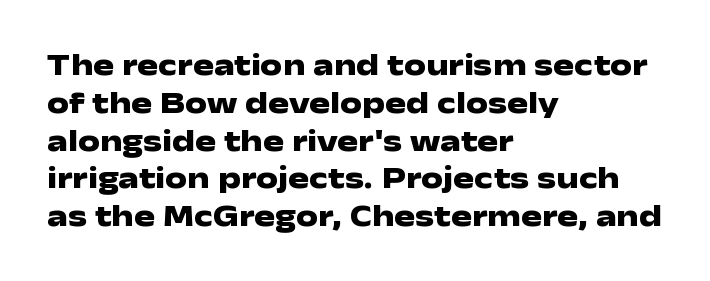
Q: Is the text bold? A: Yes.
Q: Is the text italic (slanted)? A: No, it is upright.
Q: Is the typeface a serif or a sans-serif typeface? A: Sans-serif.
Q: Is the text underlined? A: No.
Q: How is the paragraph aligned? A: Left-aligned.
Q: Is the spacing between letters normal or unusually wide? A: Normal.
Q: Width (condensed, normal, or wide)? A: Wide.
Q: Stroke contrast? A: Low.
Q: x-height? A: Medium.
Q: Monospaced? A: No.
